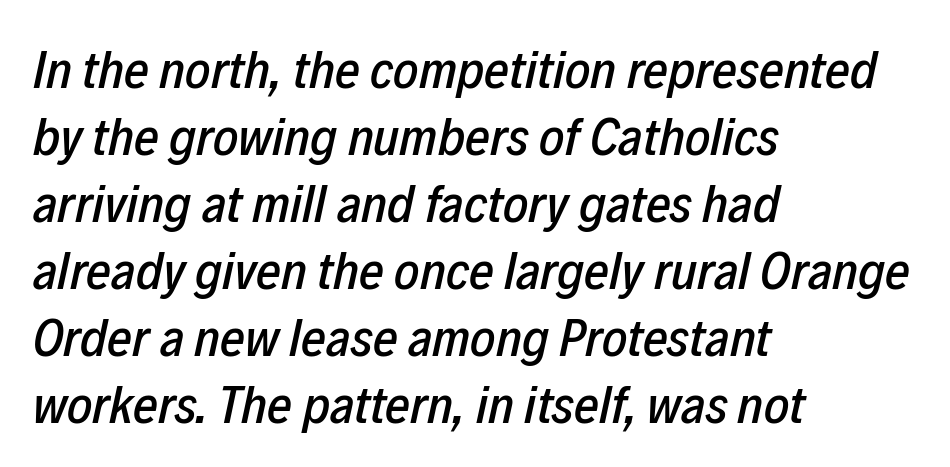
{"italic": "yes", "lean": "right", "slant_degrees": 12, "width": "condensed", "stroke_contrast": "low", "x_height": "medium", "monospaced": "no", "underline": "no", "align": "left", "line_spacing_ratio": 1.24, "letter_spacing": "normal", "letter_spacing_em": 0.0, "glyph_px": 54}
